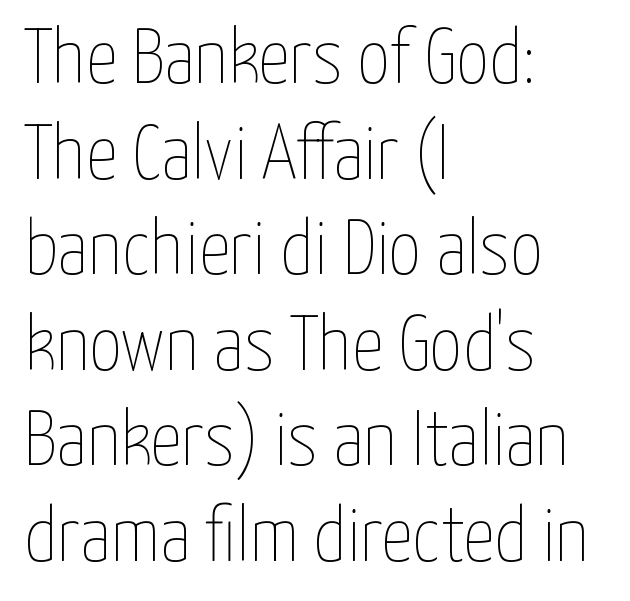
{"italic": "no", "bold": "no", "weight": "thin", "width": "condensed", "stroke_contrast": "low", "x_height": "medium", "monospaced": "no", "underline": "no", "align": "left", "line_spacing_ratio": 1.21, "letter_spacing": "normal", "letter_spacing_em": 0.0, "glyph_px": 79}
